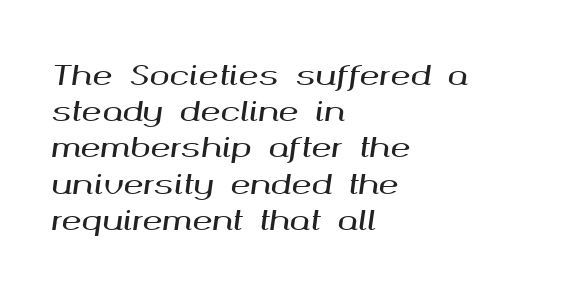
{"italic": "yes", "lean": "right", "slant_degrees": 8, "underline": "no", "align": "left", "line_spacing": "normal", "line_spacing_ratio": 1.34, "letter_spacing": "normal", "letter_spacing_em": 0.0, "glyph_px": 27}
